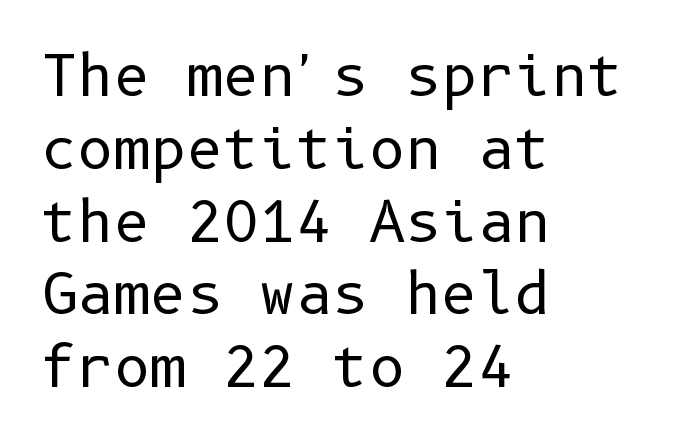
The image shows 56 px regular-weight sans-serif type, upright; set left-aligned, normal line spacing (1.3x), normal letter spacing, not underlined; low stroke contrast and a medium x-height.
